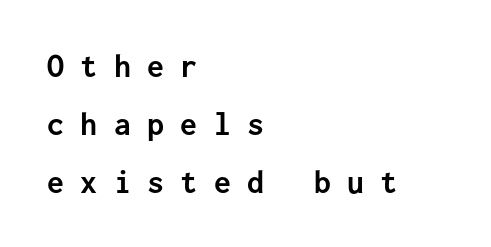
{"serif": "no", "italic": "no", "bold": "yes", "weight": "semibold", "width": "normal", "stroke_contrast": "low", "x_height": "medium", "monospaced": "yes", "underline": "no", "align": "left", "line_spacing": "normal", "line_spacing_ratio": 1.7, "letter_spacing": "wide", "letter_spacing_em": 0.48, "glyph_px": 34}
